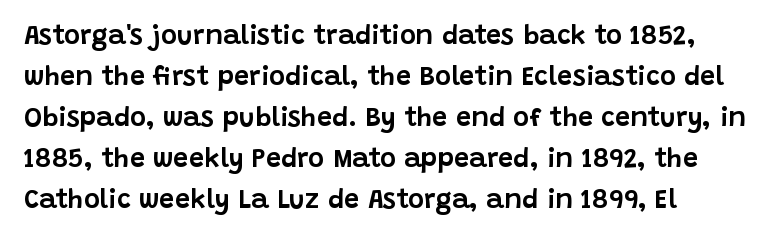
{"italic": "no", "underline": "no", "align": "left", "line_spacing": "normal", "line_spacing_ratio": 1.52, "letter_spacing": "normal", "letter_spacing_em": 0.0, "glyph_px": 27}
